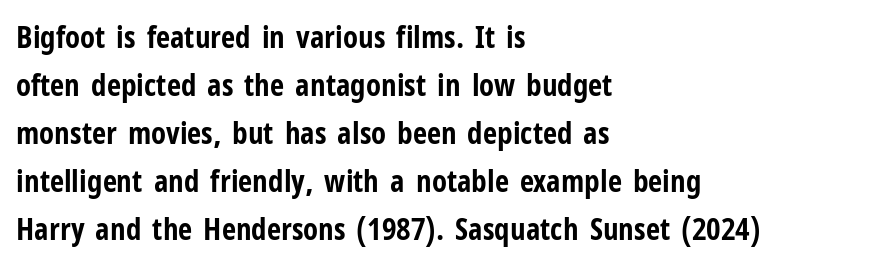
Q: Is the text bold? A: Yes.
Q: Is the text italic (slanted)? A: No, it is upright.
Q: Is the typeface a serif or a sans-serif typeface? A: Sans-serif.
Q: Is the text underlined? A: No.
Q: How is the paragraph aligned? A: Left-aligned.
Q: Is the spacing between letters normal or unusually wide? A: Normal.
Q: Is the spacing between lines tight, normal or loose? A: Normal.
Q: Width (condensed, normal, or wide)? A: Condensed.
Q: Stroke contrast? A: Low.
Q: x-height? A: Medium.
Q: Monospaced? A: No.
